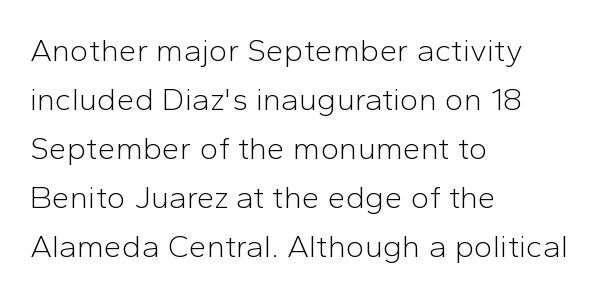
{"serif": "no", "italic": "no", "bold": "no", "weight": "light", "width": "normal", "stroke_contrast": "low", "x_height": "medium", "monospaced": "no", "underline": "no", "align": "left", "line_spacing": "normal", "line_spacing_ratio": 1.53, "letter_spacing": "normal", "letter_spacing_em": 0.0, "glyph_px": 32}
